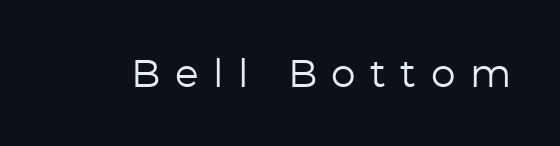
The image shows 39 px regular-weight sans-serif type, upright; set unusually wide letter spacing (+0.37 em), not underlined; low stroke contrast and a medium x-height.
